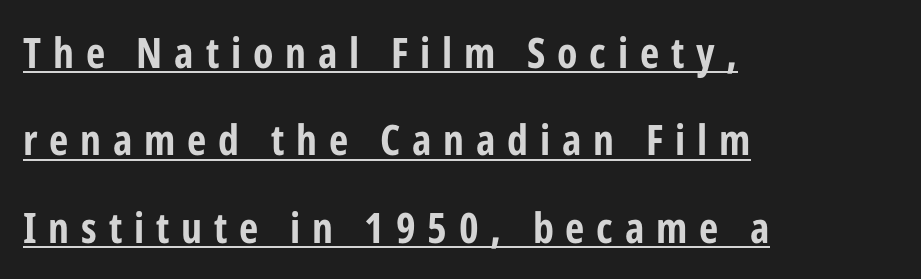
The image shows 42 px bold, condensed sans-serif type, upright; set left-aligned, loose line spacing (2.08x), unusually wide letter spacing (+0.28 em), underlined; low stroke contrast and a medium x-height.
